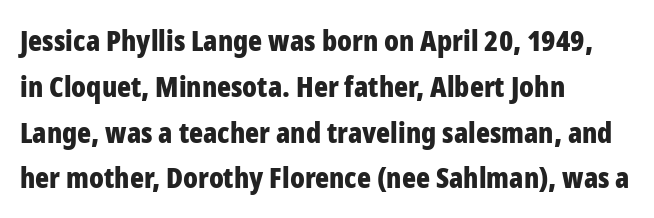
Q: Is the text bold? A: Yes.
Q: Is the text italic (slanted)? A: No, it is upright.
Q: Is the typeface a serif or a sans-serif typeface? A: Sans-serif.
Q: Is the text underlined? A: No.
Q: How is the paragraph aligned? A: Left-aligned.
Q: Is the spacing between letters normal or unusually wide? A: Normal.
Q: Is the spacing between lines tight, normal or loose? A: Normal.
Q: Width (condensed, normal, or wide)? A: Condensed.
Q: Stroke contrast? A: Low.
Q: x-height? A: Medium.
Q: Monospaced? A: No.
